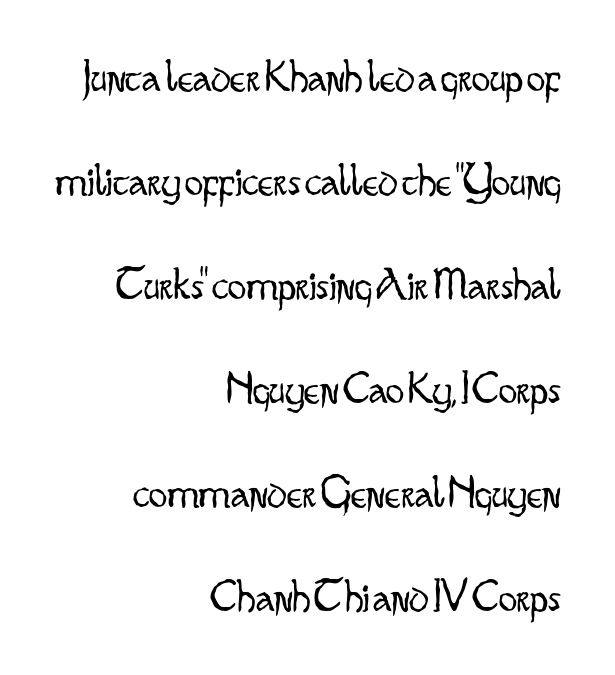
{"serif": "no", "italic": "no", "bold": "no", "weight": "light", "width": "condensed", "stroke_contrast": "low", "x_height": "small", "monospaced": "no", "underline": "no", "align": "right", "line_spacing": "loose", "line_spacing_ratio": 2.26, "letter_spacing": "normal", "letter_spacing_em": 0.0, "glyph_px": 46}
